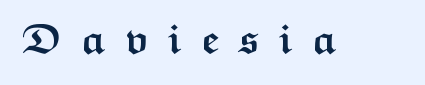
The image shows 41 px semibold, wide sans-serif type, upright; set unusually wide letter spacing (+0.46 em), not underlined; medium stroke contrast and a medium x-height.
